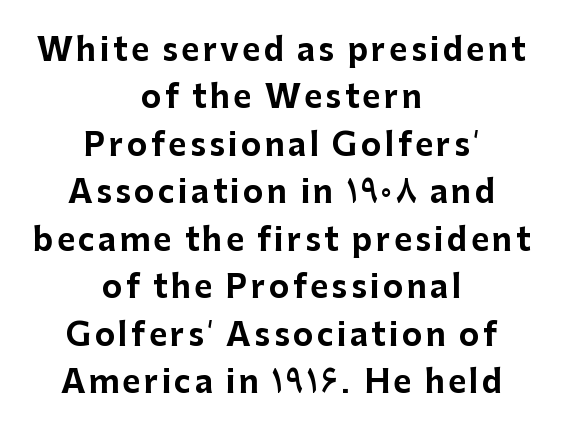
The image shows 31 px bold sans-serif type, upright; set centered, normal line spacing (1.53x), not underlined; low stroke contrast and a medium x-height.
